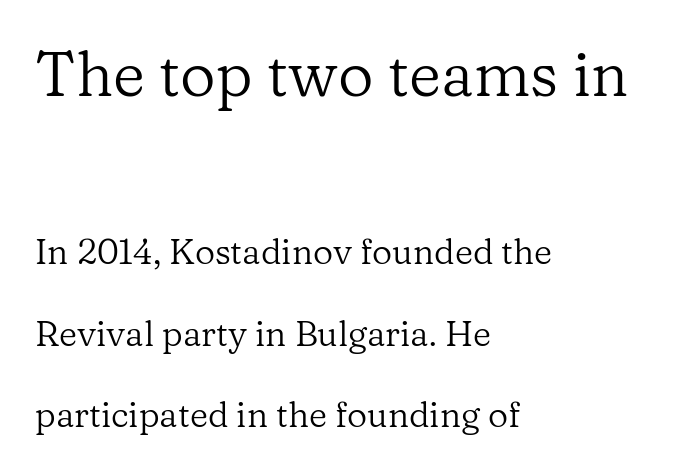
{"serif": "yes", "italic": "no", "bold": "no", "weight": "regular", "width": "normal", "stroke_contrast": "low", "x_height": "medium", "monospaced": "no", "underline": "no", "align": "left", "line_spacing": "loose", "line_spacing_ratio": 2.33, "letter_spacing": "normal", "letter_spacing_em": 0.0, "larger_block": "first", "size_ratio": 1.77, "glyph_px": 62}
